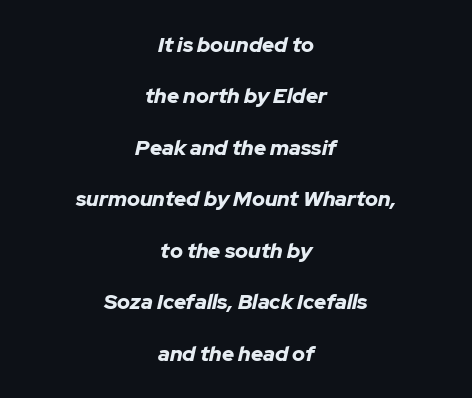
A centered setting, common on invitations and titles, is used for this passage. Anything drawn beneath the words? Only blank space. Look at the stroke-to-counter ratio: heavy, a bold. Slanted lettering throughout. No extra tracking has been applied to these lines.
